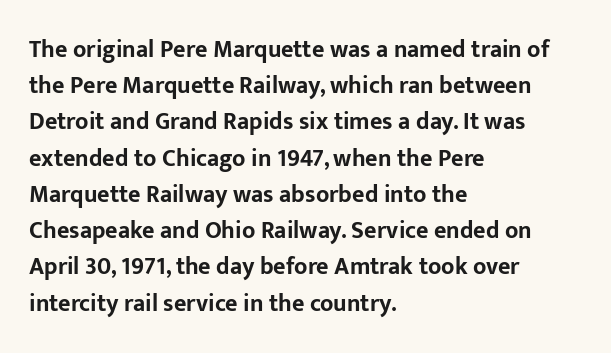
The image shows 24 px bold type, upright; set left-aligned, normal line spacing (1.51x), normal letter spacing, not underlined.
